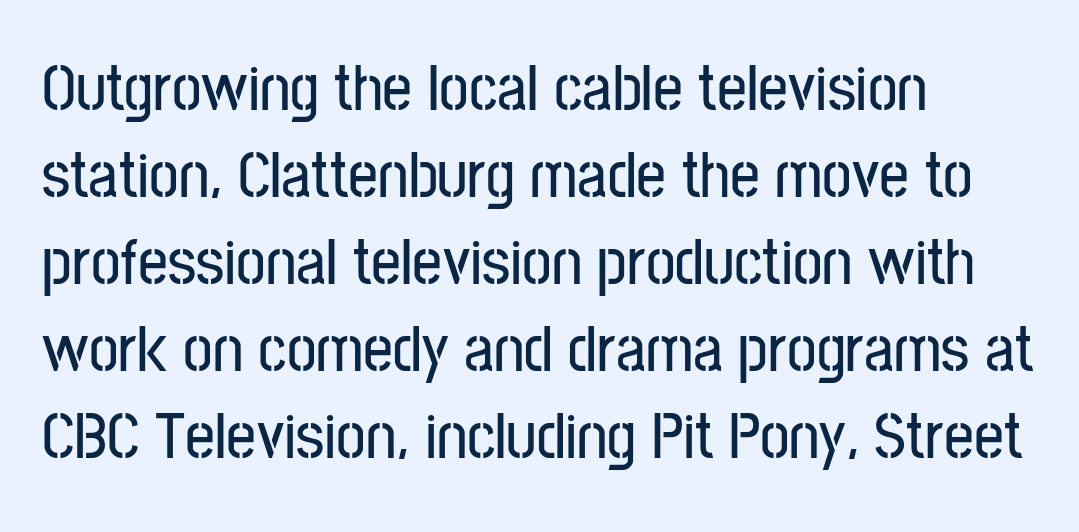
The image shows 66 px condensed sans-serif type, upright; set left-aligned, normal line spacing (1.32x), normal letter spacing, not underlined; low stroke contrast and a medium x-height.
